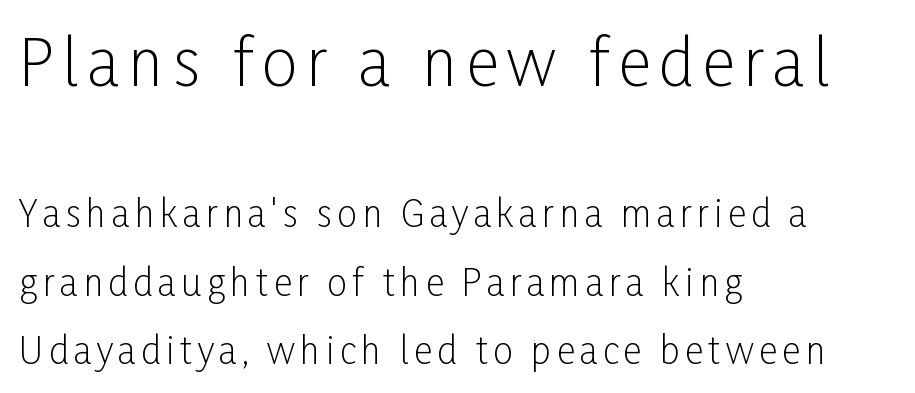
Style check: upright. Ink coverage per letter is moderate at most. The rendering anchors every line to the left-hand side. Typesetter's note — upper block bumped up in size, lower block left smaller. Do the characters align in a grid? No, the font is proportional. Check where the strokes stop: nothing finishes them off — pure sans.
